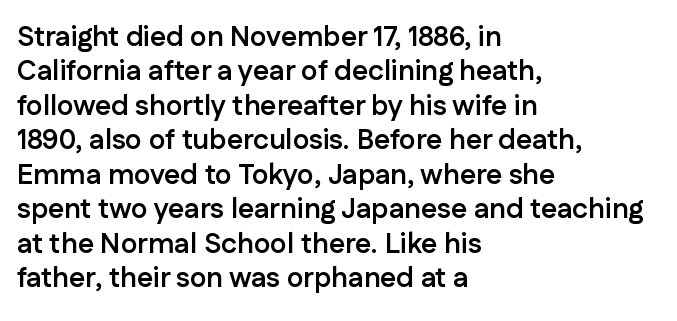
The image shows 28 px semibold sans-serif type, upright; set left-aligned, line spacing 1.23x, normal letter spacing, not underlined; low stroke contrast and a medium x-height.
